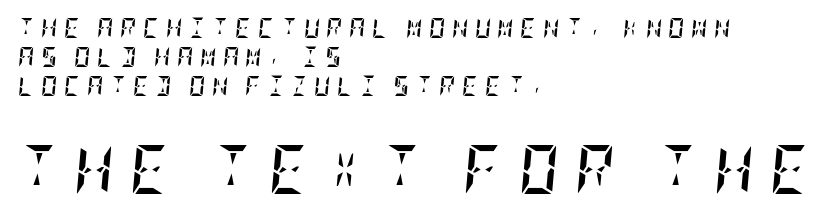
Reading down the column, the eye jumps a familiar distance to each next line. Stroke thickness is high; the sample reads as a true bold. Clear beneath every line of the passage. Characters are canted at an angle relative to the baseline's perpendicular.
